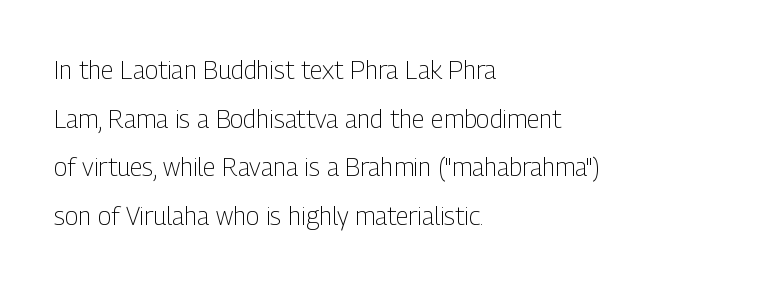
{"italic": "no", "bold": "no", "underline": "no", "align": "left", "line_spacing": "loose", "line_spacing_ratio": 1.95, "letter_spacing": "normal", "letter_spacing_em": 0.0, "glyph_px": 25}
